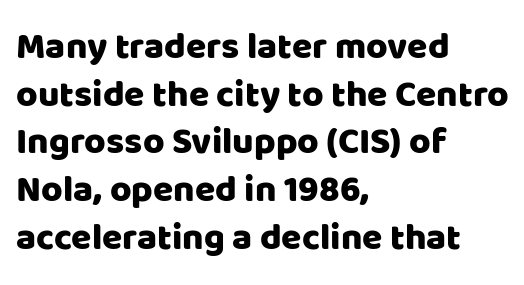
{"serif": "no", "italic": "no", "width": "normal", "stroke_contrast": "low", "x_height": "large", "monospaced": "no", "underline": "no", "align": "left", "line_spacing": "normal", "line_spacing_ratio": 1.29, "letter_spacing": "normal", "letter_spacing_em": 0.0, "glyph_px": 37}
